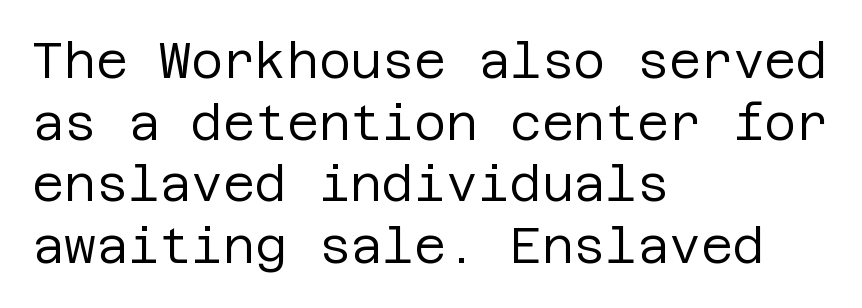
{"serif": "no", "italic": "no", "bold": "no", "weight": "regular", "width": "normal", "stroke_contrast": "low", "x_height": "large", "underline": "no", "align": "left", "line_spacing": "normal", "line_spacing_ratio": 1.26, "letter_spacing": "normal", "letter_spacing_em": 0.0, "glyph_px": 49}
